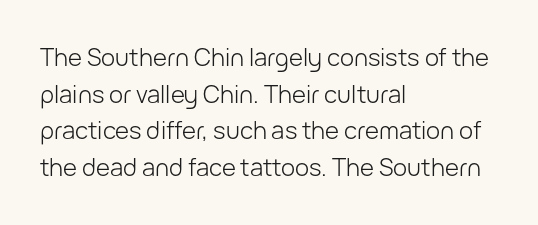
{"italic": "no", "bold": "no", "underline": "no", "align": "left", "line_spacing": "normal", "line_spacing_ratio": 1.53, "letter_spacing": "normal", "letter_spacing_em": 0.0, "glyph_px": 24}
